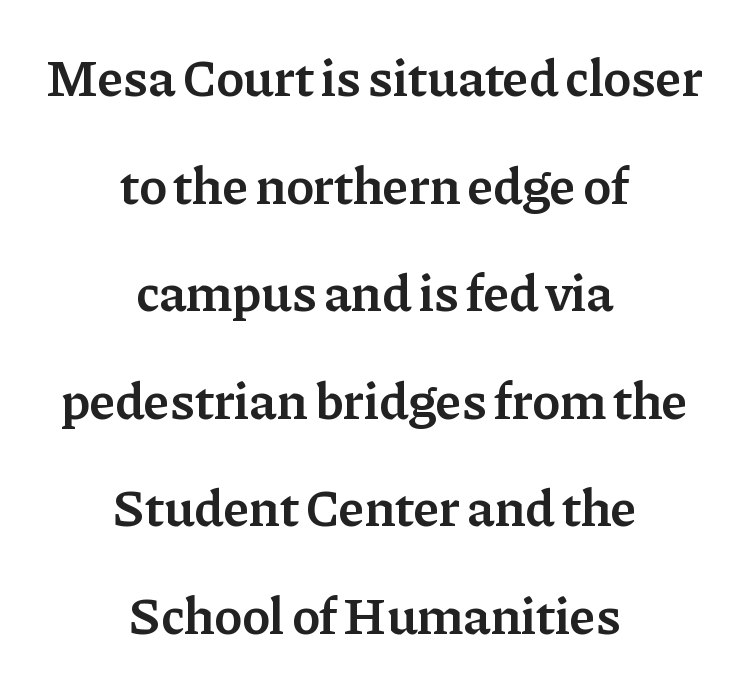
The image shows 53 px semibold serif type, upright; set centered, loose line spacing (2.03x), normal letter spacing, not underlined; low stroke contrast and a medium x-height.
